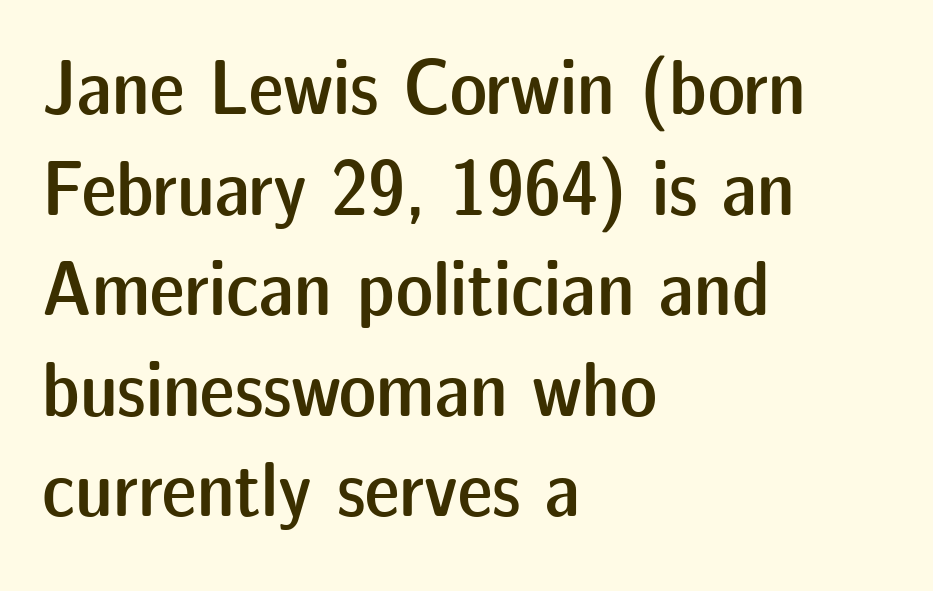
{"serif": "no", "italic": "no", "bold": "semi", "weight": "semibold", "width": "normal", "stroke_contrast": "low", "x_height": "medium", "monospaced": "no", "underline": "no", "align": "left", "line_spacing": "normal", "line_spacing_ratio": 1.29, "letter_spacing": "normal", "letter_spacing_em": 0.0, "glyph_px": 78}
